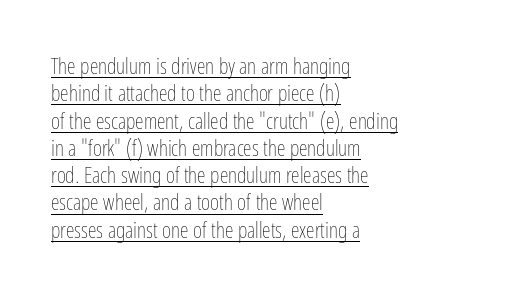
{"italic": "no", "bold": "no", "underline": "yes", "align": "left", "line_spacing_ratio": 1.24, "letter_spacing": "normal", "letter_spacing_em": 0.0, "glyph_px": 22}
